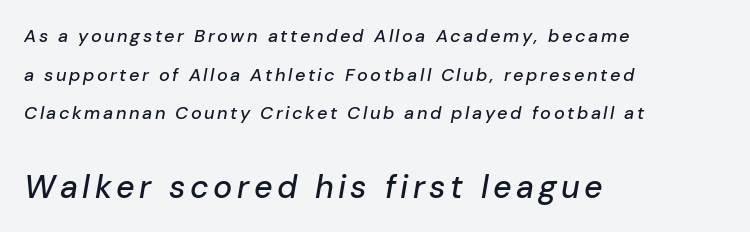
Rows of type keep a wide berth in the vertical direction. The composition opens small and finishes big. Is the block centered? No — it sits flush against the left margin. There's an unmistakable incline to the writing here.
